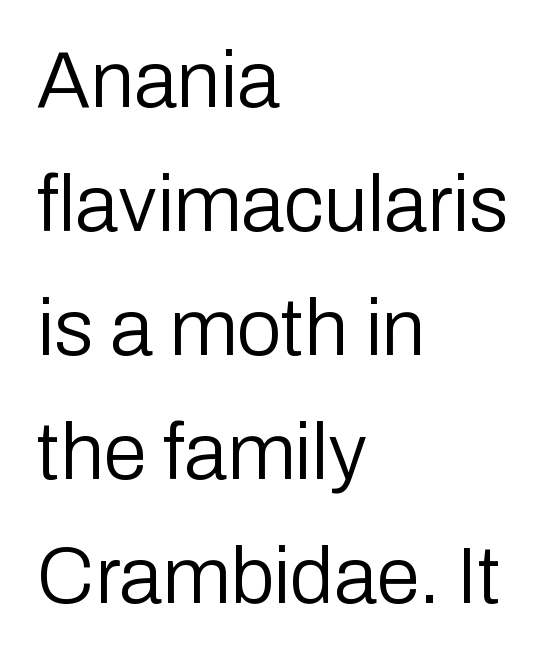
Q: Is the text bold? A: No.
Q: Is the text italic (slanted)? A: No, it is upright.
Q: Is the typeface a serif or a sans-serif typeface? A: Sans-serif.
Q: Is the text underlined? A: No.
Q: How is the paragraph aligned? A: Left-aligned.
Q: Is the spacing between letters normal or unusually wide? A: Normal.
Q: Is the spacing between lines tight, normal or loose? A: Normal.
Q: Width (condensed, normal, or wide)? A: Normal.
Q: Stroke contrast? A: Low.
Q: x-height? A: Medium.
Q: Monospaced? A: No.
